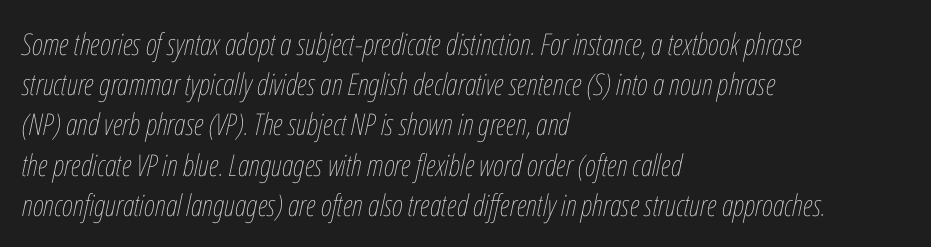
Q: Is the text bold? A: No.
Q: Is the text italic (slanted)? A: Yes, it leans right by about 12 degrees.
Q: Is the text underlined? A: No.
Q: How is the paragraph aligned? A: Left-aligned.
Q: Is the spacing between letters normal or unusually wide? A: Normal.
Q: Is the spacing between lines tight, normal or loose? A: Normal.
Q: Width (condensed, normal, or wide)? A: Condensed.
Q: Stroke contrast? A: Low.
Q: x-height? A: Medium.
Q: Monospaced? A: No.
